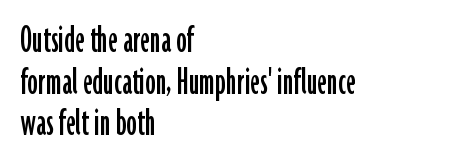
Q: Is the text italic (slanted)? A: No, it is upright.
Q: Is the typeface a serif or a sans-serif typeface? A: Sans-serif.
Q: Is the text underlined? A: No.
Q: How is the paragraph aligned? A: Left-aligned.
Q: Is the spacing between letters normal or unusually wide? A: Normal.
Q: Is the spacing between lines tight, normal or loose? A: Tight.
Q: Width (condensed, normal, or wide)? A: Condensed.
Q: Stroke contrast? A: Low.
Q: x-height? A: Medium.
Q: Monospaced? A: No.
